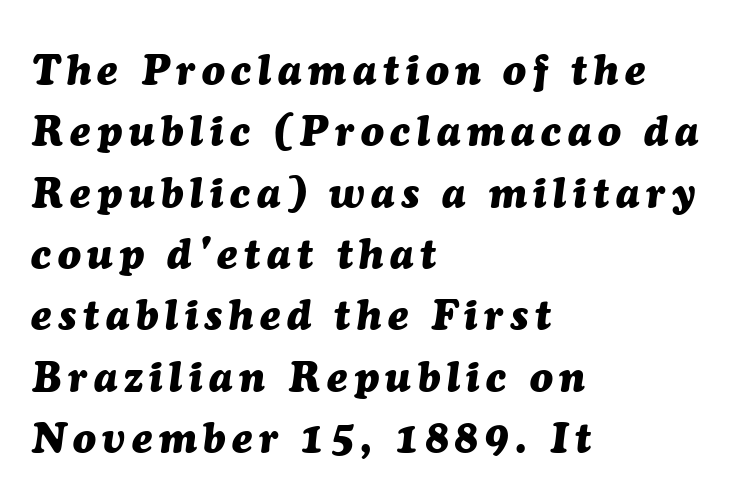
The paragraph shown leans on its left margin. Caption: bold face, heavy strokes. The block of text has a typical density, with ordinary space between rows. The typography opts for an oblique posture over an upright one. Proportional: the letters do not fall into vertical columns. Quick note: underline off.
